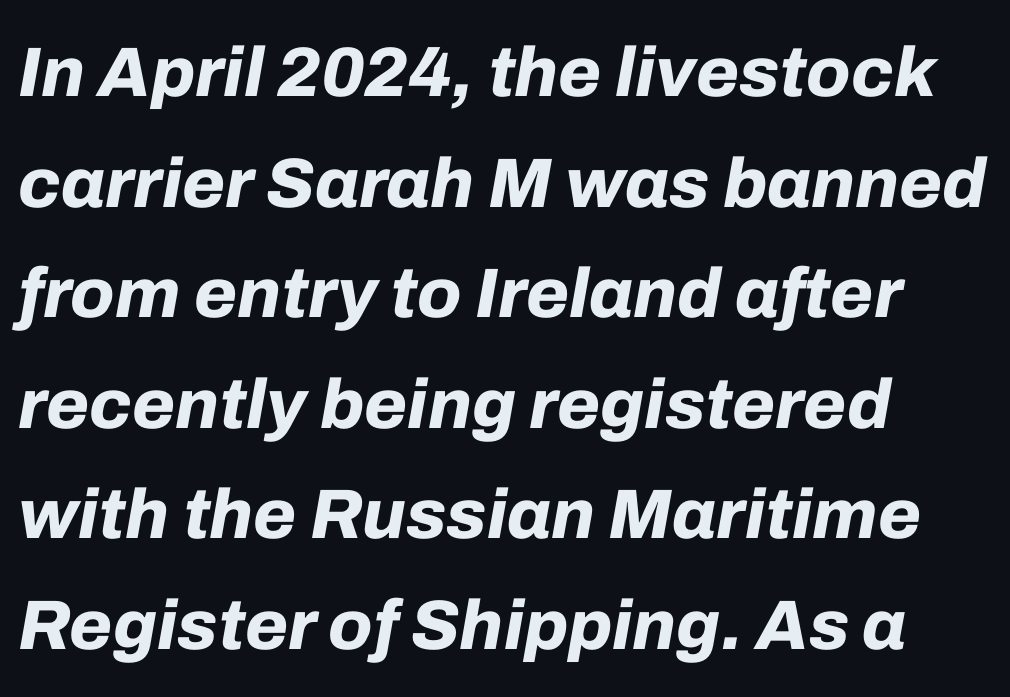
The image shows 70 px bold type, italic (leaning right); set left-aligned, normal line spacing (1.58x), normal letter spacing, not underlined; low stroke contrast and a medium x-height.
